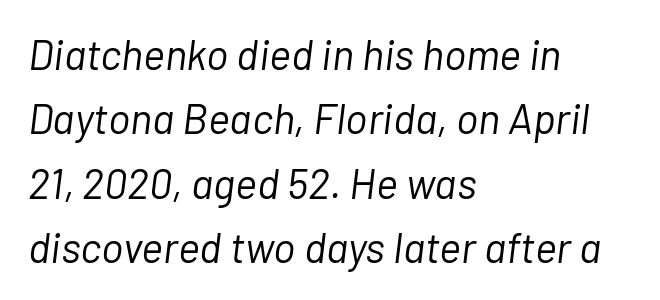
Q: Is the text bold? A: No.
Q: Is the text italic (slanted)? A: Yes, it leans right by about 7 degrees.
Q: Is the text underlined? A: No.
Q: How is the paragraph aligned? A: Left-aligned.
Q: Is the spacing between letters normal or unusually wide? A: Normal.
Q: Is the spacing between lines tight, normal or loose? A: Normal.
Q: Width (condensed, normal, or wide)? A: Normal.
Q: Stroke contrast? A: Low.
Q: x-height? A: Medium.
Q: Monospaced? A: No.
